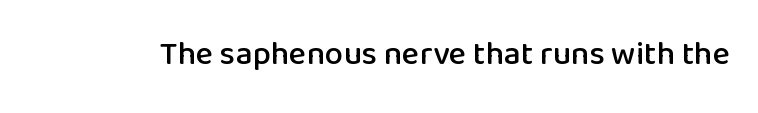
{"serif": "no", "italic": "no", "width": "normal", "stroke_contrast": "low", "x_height": "medium", "monospaced": "no", "underline": "no", "letter_spacing": "normal", "letter_spacing_em": 0.0, "glyph_px": 33}
